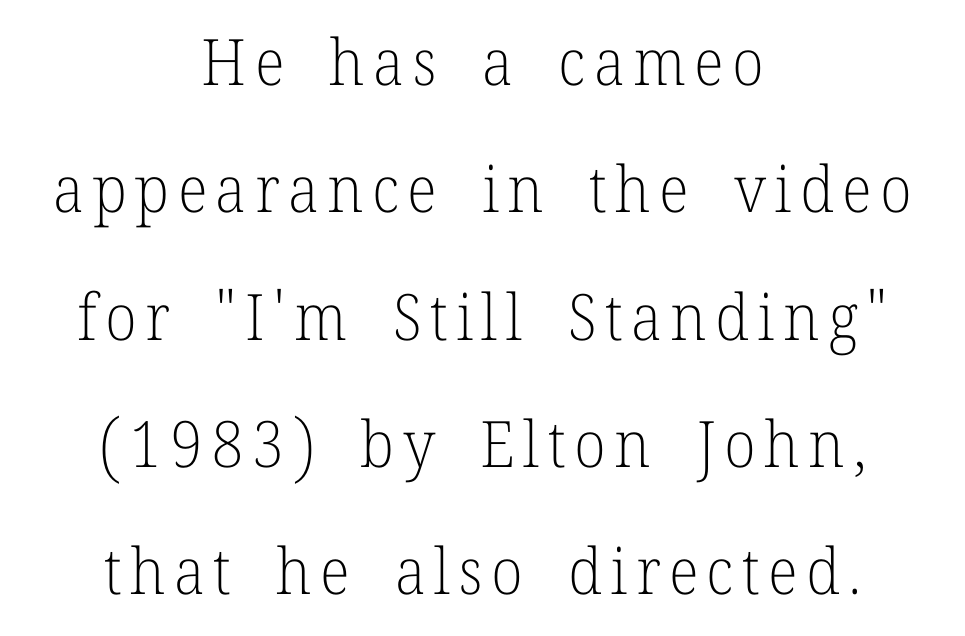
The image shows 64 px light serif type, upright; set centered, loose line spacing (1.99x), not underlined; low stroke contrast and a medium x-height.
